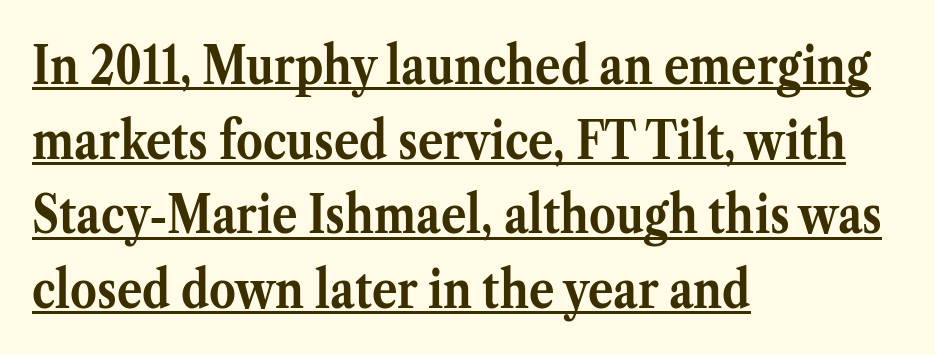
{"serif": "yes", "italic": "no", "bold": "yes", "weight": "semibold", "width": "normal", "stroke_contrast": "medium", "x_height": "medium", "monospaced": "no", "underline": "yes", "align": "left", "line_spacing": "normal", "line_spacing_ratio": 1.41, "letter_spacing": "normal", "letter_spacing_em": 0.0, "glyph_px": 53}
